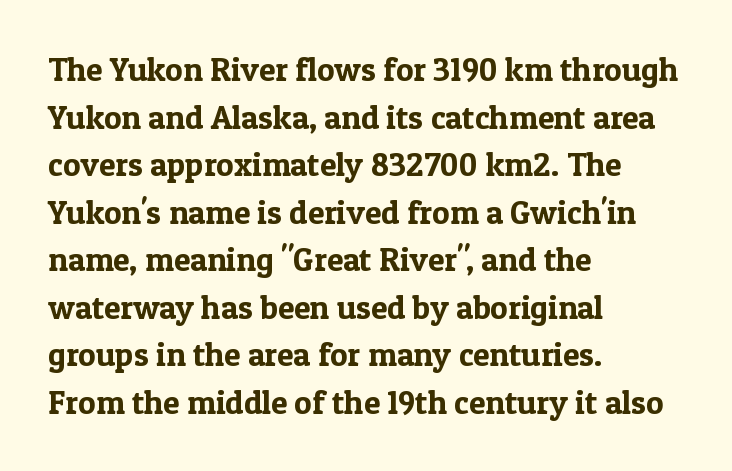
The image shows 33 px serif type, upright; set left-aligned, normal line spacing (1.44x), normal letter spacing, not underlined; a medium x-height.
